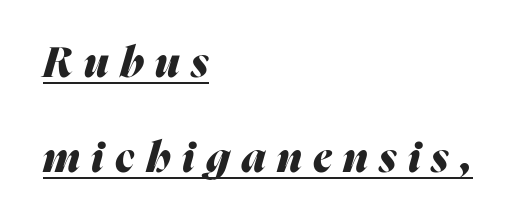
The image shows 42 px heavy type, italic (leaning right); set left-aligned, loose line spacing (2.26x), unusually wide letter spacing (+0.27 em), underlined; medium stroke contrast and a medium x-height.
